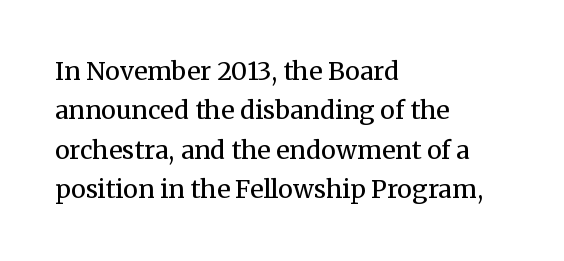
Q: Is the text bold? A: No.
Q: Is the text italic (slanted)? A: No, it is upright.
Q: Is the text underlined? A: No.
Q: How is the paragraph aligned? A: Left-aligned.
Q: Is the spacing between letters normal or unusually wide? A: Normal.
Q: Is the spacing between lines tight, normal or loose? A: Normal.
